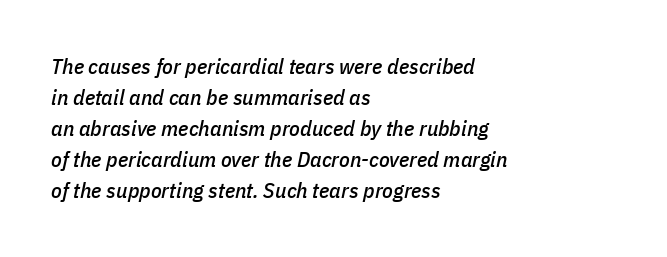
{"italic": "yes", "lean": "right", "slant_degrees": 11, "underline": "no", "align": "left", "line_spacing": "normal", "line_spacing_ratio": 1.41, "letter_spacing": "normal", "letter_spacing_em": 0.0, "glyph_px": 22}
